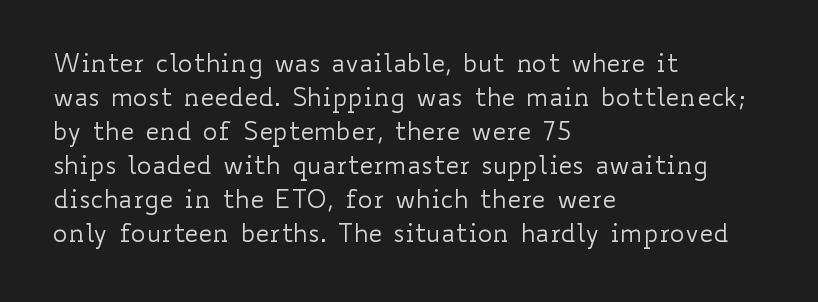
Q: Is the text bold? A: No.
Q: Is the text italic (slanted)? A: No, it is upright.
Q: Is the text underlined? A: No.
Q: How is the paragraph aligned? A: Left-aligned.
Q: Is the spacing between letters normal or unusually wide? A: Normal.
Q: Is the spacing between lines tight, normal or loose? A: Normal.
